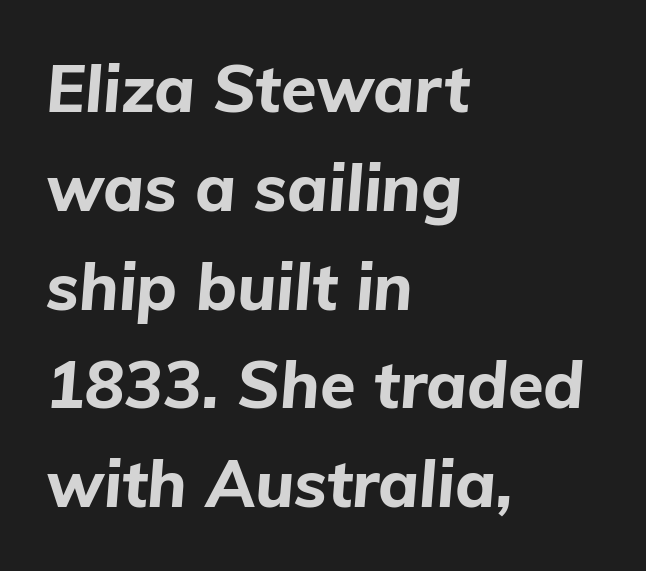
{"italic": "yes", "lean": "right", "slant_degrees": 5, "bold": "yes", "weight": "bold", "width": "normal", "stroke_contrast": "low", "x_height": "medium", "monospaced": "no", "underline": "no", "align": "left", "line_spacing": "normal", "line_spacing_ratio": 1.52, "letter_spacing": "normal", "letter_spacing_em": 0.0, "glyph_px": 65}
